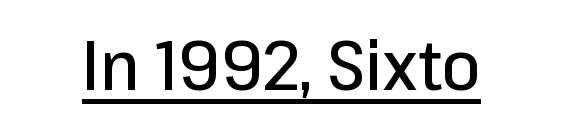
Q: Is the text italic (slanted)? A: No, it is upright.
Q: Is the typeface a serif or a sans-serif typeface? A: Sans-serif.
Q: Is the text underlined? A: Yes.
Q: How is the paragraph aligned? A: Centered.
Q: Is the spacing between letters normal or unusually wide? A: Normal.
Q: Width (condensed, normal, or wide)? A: Normal.
Q: Stroke contrast? A: Low.
Q: x-height? A: Medium.
Q: Monospaced? A: No.
